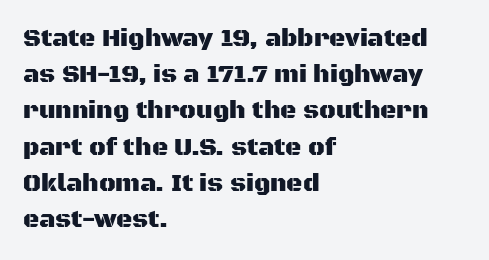
{"italic": "no", "underline": "no", "align": "left", "line_spacing": "normal", "line_spacing_ratio": 1.45, "letter_spacing": "normal", "letter_spacing_em": 0.0, "glyph_px": 25}
